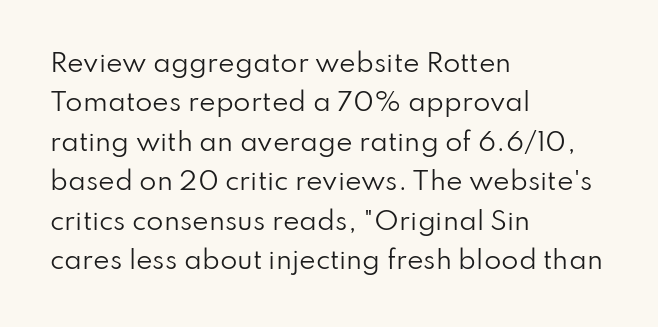
{"italic": "no", "bold": "no", "underline": "no", "align": "left", "line_spacing": "normal", "line_spacing_ratio": 1.58, "letter_spacing": "normal", "letter_spacing_em": 0.0, "glyph_px": 25}
